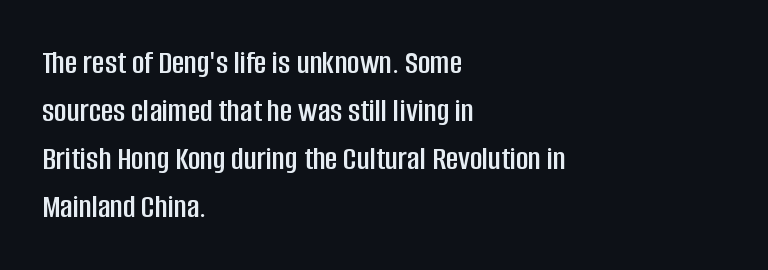
The vertical gap from one line to the next is medium. A bare baseline throughout the passage. Looks like regular typesetting: each glyph gets only the width it needs. The passage is arranged the way most books set body copy — flush left. How are the letters spaced? Ordinarily, with no added tracking. Regarding serifs, this sample does without them.
